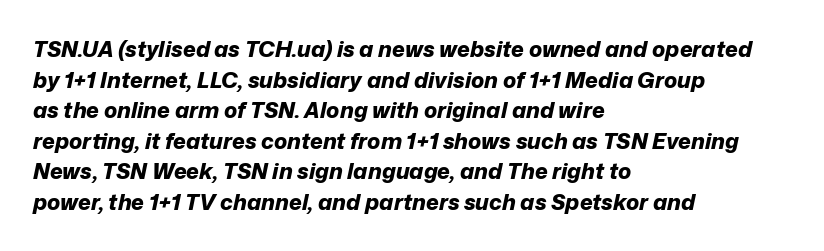
The image shows 22 px bold type, italic (leaning right); set left-aligned, normal line spacing (1.39x), normal letter spacing, not underlined.
